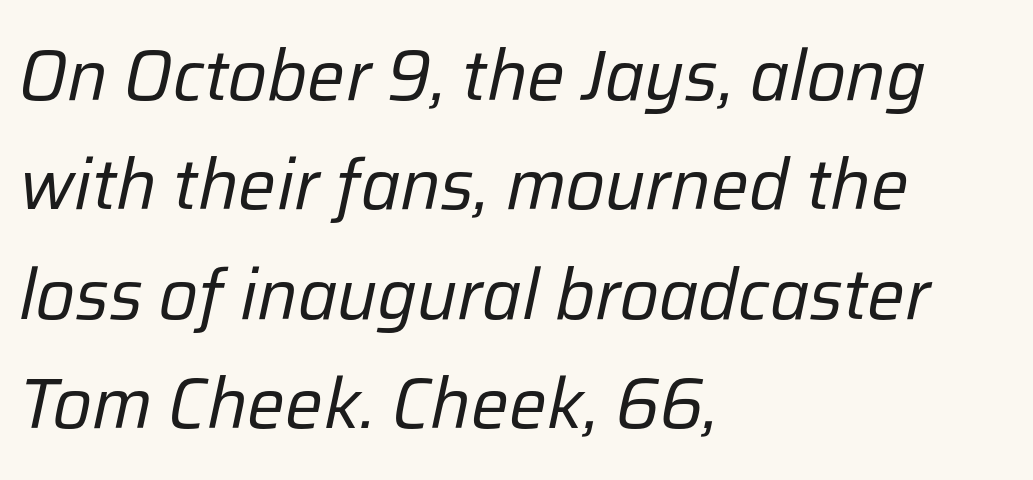
Q: Is the text bold? A: No.
Q: Is the text italic (slanted)? A: Yes, it leans right by about 12 degrees.
Q: Is the text underlined? A: No.
Q: How is the paragraph aligned? A: Left-aligned.
Q: Is the spacing between letters normal or unusually wide? A: Normal.
Q: Is the spacing between lines tight, normal or loose? A: Normal.
Q: Width (condensed, normal, or wide)? A: Normal.
Q: Stroke contrast? A: Low.
Q: x-height? A: Medium.
Q: Monospaced? A: No.
